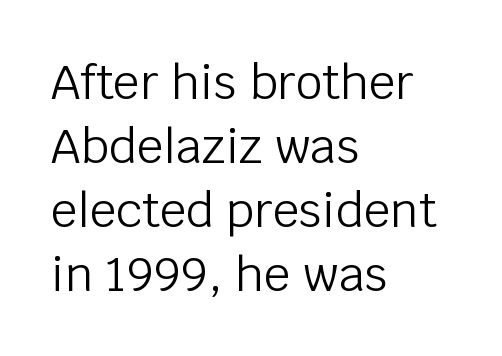
No extra tracking has been applied to these lines. Is this a fixed-width face? No — the glyphs have proportional, varying widths. Do the letters lean? They stand straight. The rag falls on the right side of this text block. A clean baseline with only descenders dipping below it. No letter is thick-stroked: the sample isn't bold.
